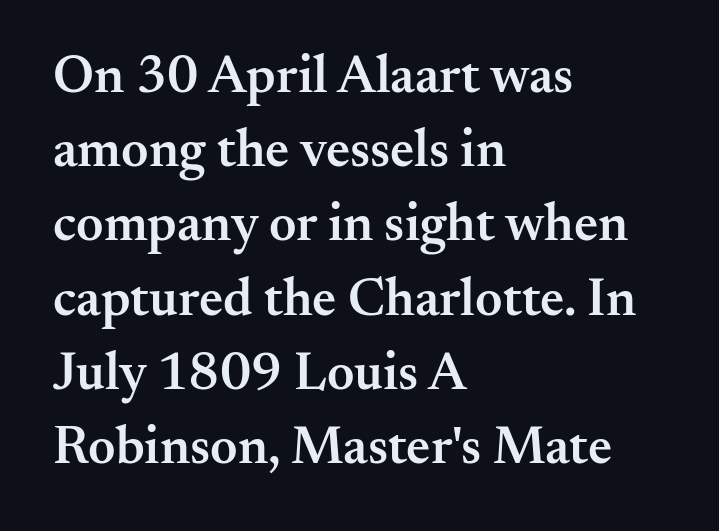
{"serif": "yes", "italic": "no", "bold": "semi", "weight": "semibold", "width": "normal", "stroke_contrast": "medium", "x_height": "small", "monospaced": "no", "underline": "no", "align": "left", "line_spacing": "normal", "line_spacing_ratio": 1.4, "letter_spacing": "normal", "letter_spacing_em": 0.0, "glyph_px": 53}
